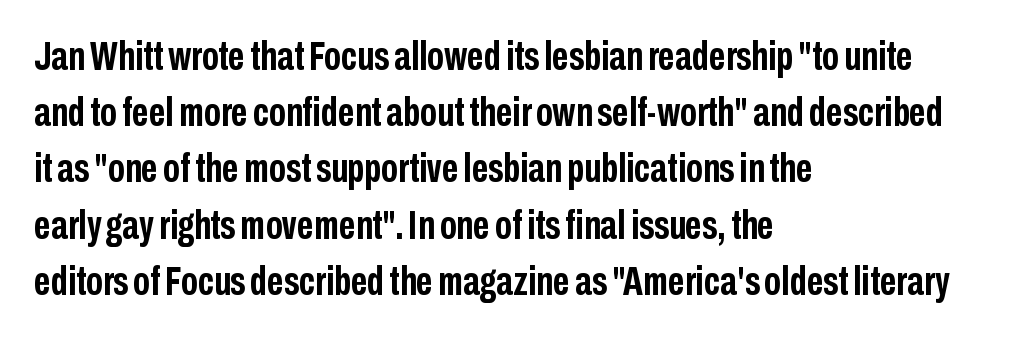
{"serif": "no", "italic": "no", "bold": "yes", "weight": "semibold", "width": "condensed", "stroke_contrast": "low", "x_height": "medium", "monospaced": "no", "underline": "no", "align": "left", "line_spacing": "normal", "line_spacing_ratio": 1.37, "letter_spacing": "normal", "letter_spacing_em": 0.0, "glyph_px": 41}
